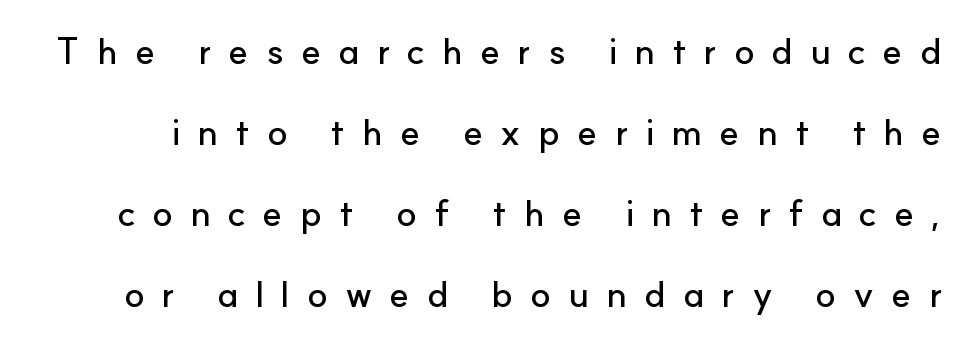
Q: Is the text italic (slanted)? A: No, it is upright.
Q: Is the typeface a serif or a sans-serif typeface? A: Sans-serif.
Q: Is the text underlined? A: No.
Q: Is the spacing between letters normal or unusually wide? A: Unusually wide.
Q: Is the spacing between lines tight, normal or loose? A: Loose.
Q: Width (condensed, normal, or wide)? A: Normal.
Q: Stroke contrast? A: Low.
Q: x-height? A: Small.
Q: Monospaced? A: No.
